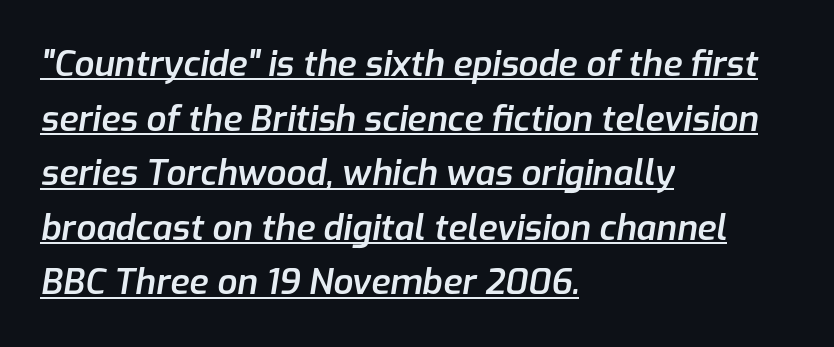
You could call the tracking neutral — neither tight nor loose. The sample has been set in demibold, a notch under bold. When letters slant like this, we call the style italic. Quick note: underline on. The typesetter chose a ragged-right arrangement here. The letters advance in unequal steps, a hallmark of proportional type.
